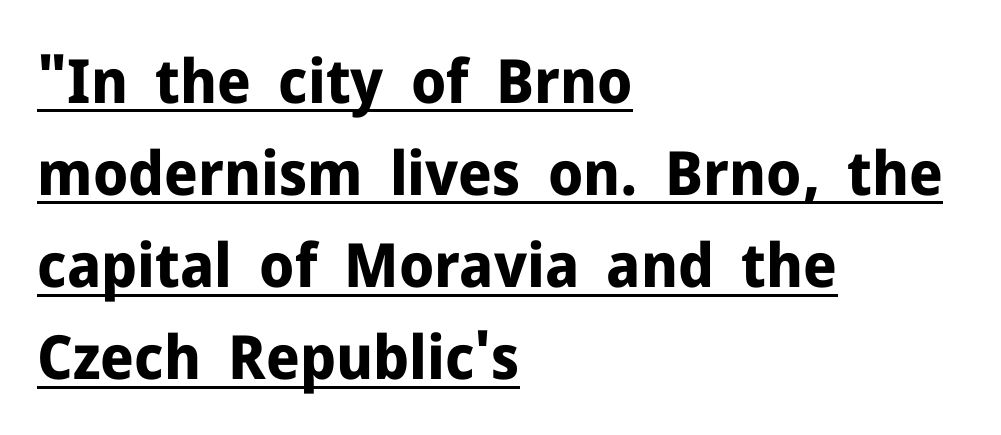
Q: Is the text bold? A: Yes.
Q: Is the text italic (slanted)? A: No, it is upright.
Q: Is the typeface a serif or a sans-serif typeface? A: Sans-serif.
Q: Is the text underlined? A: Yes.
Q: How is the paragraph aligned? A: Left-aligned.
Q: Is the spacing between letters normal or unusually wide? A: Normal.
Q: Is the spacing between lines tight, normal or loose? A: Normal.
Q: Width (condensed, normal, or wide)? A: Normal.
Q: Stroke contrast? A: Low.
Q: x-height? A: Medium.
Q: Monospaced? A: No.
